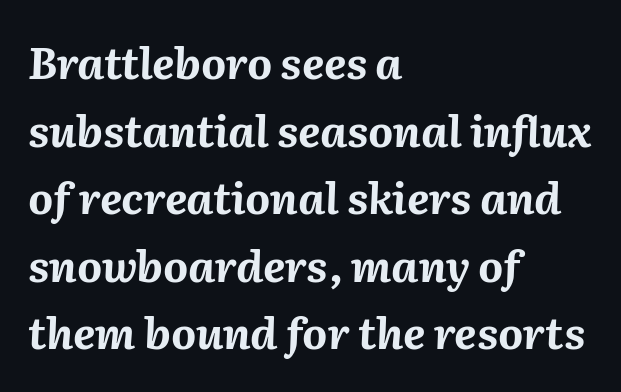
The image shows 43 px bold type, italic (leaning right); set left-aligned, normal line spacing (1.57x), normal letter spacing, not underlined; medium stroke contrast and a medium x-height.
